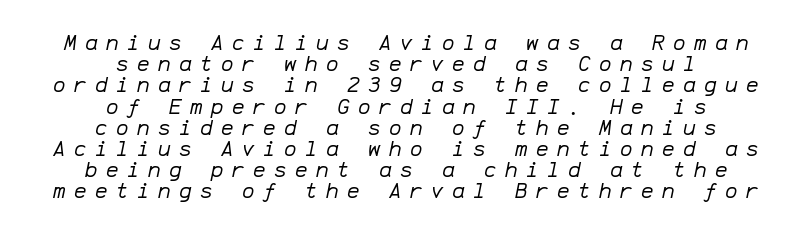
A quiet, ordinary-to-light weight characterises the typeface. Style check: oblique. The baseline area is clear. The block of text is dense from top to bottom, with scant space between rows. Horizontally, the lines are justified to the midpoint only.
